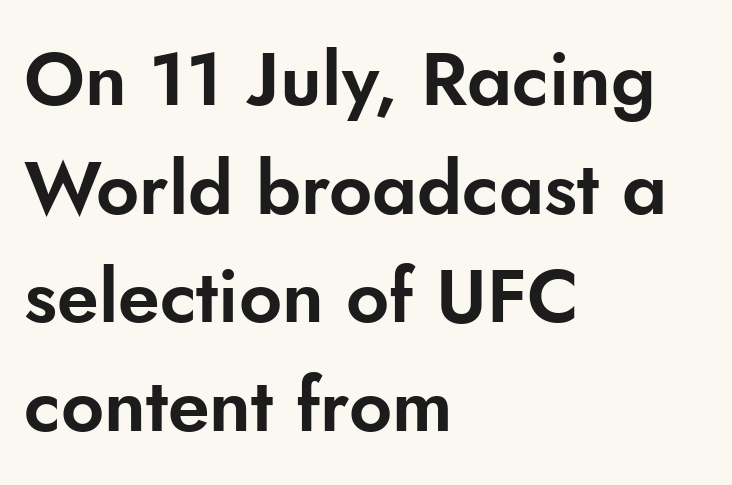
The image shows 75 px sans-serif type, upright; set left-aligned, normal line spacing (1.45x), normal letter spacing, not underlined; low stroke contrast and a small x-height.
